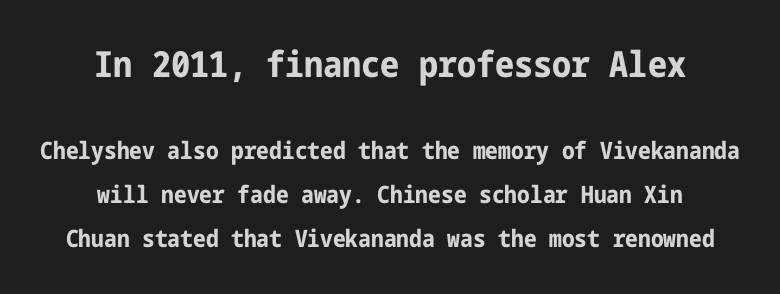
Q: Is the text bold? A: Yes.
Q: Is the text italic (slanted)? A: No, it is upright.
Q: Is the typeface a serif or a sans-serif typeface? A: Sans-serif.
Q: Is the text underlined? A: No.
Q: How is the paragraph aligned? A: Centered.
Q: Is the spacing between letters normal or unusually wide? A: Normal.
Q: Which block of text is set in a larger size, the first (top) or the second (bottom)? A: The first (top) one.
Q: Width (condensed, normal, or wide)? A: Condensed.
Q: Stroke contrast? A: Low.
Q: x-height? A: Medium.
